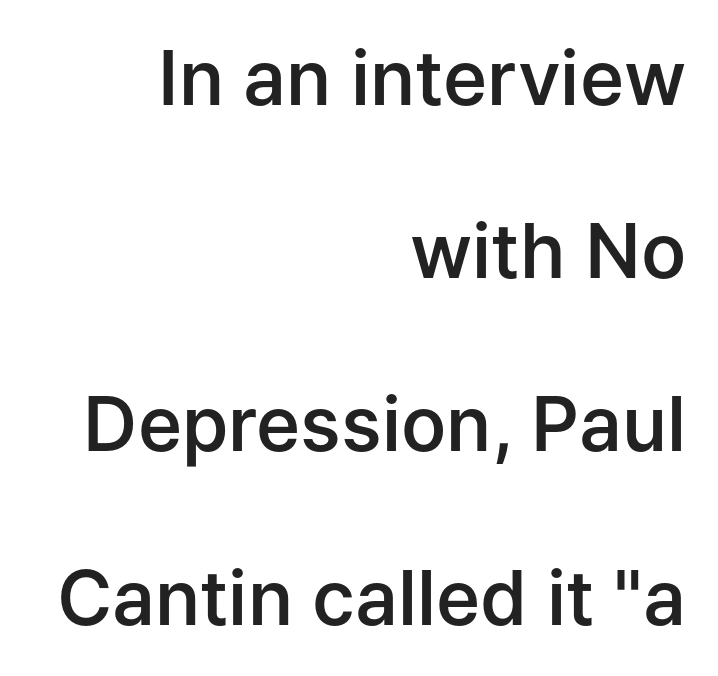
The image shows 75 px semibold sans-serif type, upright; set right-aligned, loose line spacing (2.31x), normal letter spacing, not underlined; low stroke contrast and a medium x-height.
